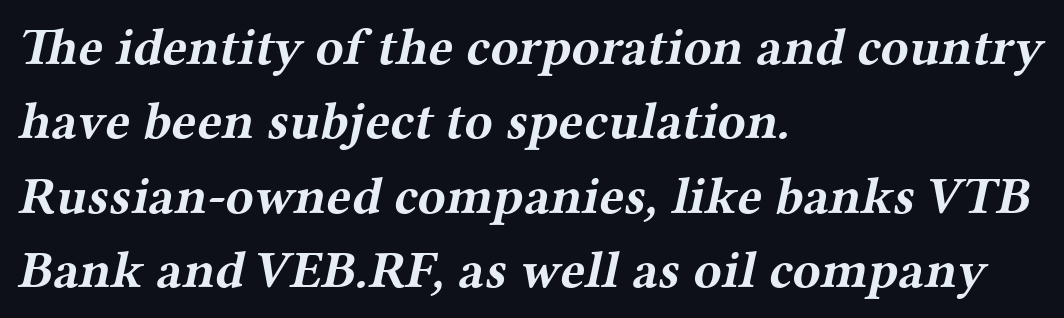
{"serif": "yes", "bold": "yes", "weight": "bold", "width": "wide", "stroke_contrast": "medium", "x_height": "medium", "monospaced": "no", "underline": "no", "align": "left", "line_spacing": "normal", "line_spacing_ratio": 1.43, "letter_spacing": "normal", "letter_spacing_em": 0.0, "glyph_px": 52}
